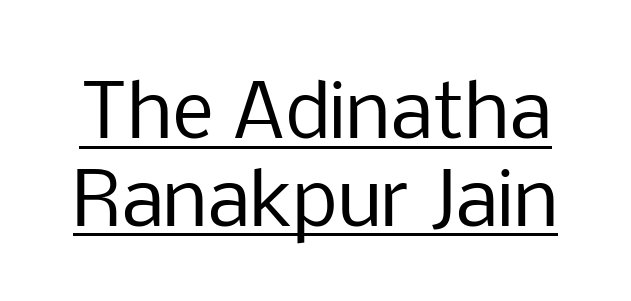
Q: Is the text bold? A: No.
Q: Is the text italic (slanted)? A: No, it is upright.
Q: Is the typeface a serif or a sans-serif typeface? A: Sans-serif.
Q: Is the text underlined? A: Yes.
Q: Is the spacing between letters normal or unusually wide? A: Normal.
Q: Width (condensed, normal, or wide)? A: Normal.
Q: Stroke contrast? A: Low.
Q: x-height? A: Medium.
Q: Monospaced? A: No.
